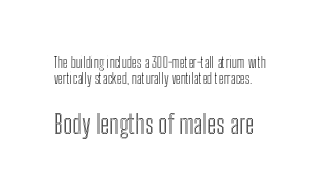
{"italic": "no", "underline": "no", "align": "left", "line_spacing_ratio": 1.17, "letter_spacing": "normal", "letter_spacing_em": 0.0, "larger_block": "second", "size_ratio": 1.86, "glyph_px": 26}
